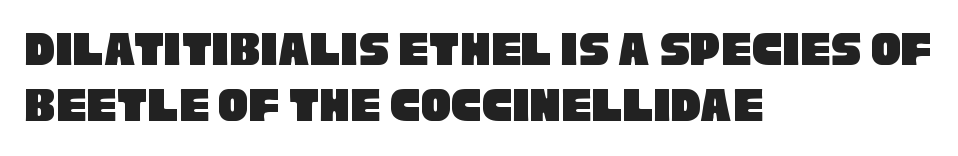
{"serif": "no", "width": "condensed", "stroke_contrast": "low", "x_height": "large", "monospaced": "no", "underline": "no", "align": "left", "line_spacing": "tight", "line_spacing_ratio": 1.12, "letter_spacing": "normal", "letter_spacing_em": 0.0, "glyph_px": 50}
